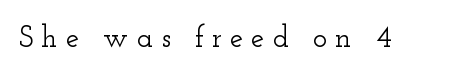
Q: Is the text italic (slanted)? A: No, it is upright.
Q: Is the typeface a serif or a sans-serif typeface? A: Serif.
Q: Is the text underlined? A: No.
Q: Is the spacing between letters normal or unusually wide? A: Unusually wide.
Q: Width (condensed, normal, or wide)? A: Wide.
Q: Stroke contrast? A: Low.
Q: x-height? A: Small.
Q: Monospaced? A: No.
